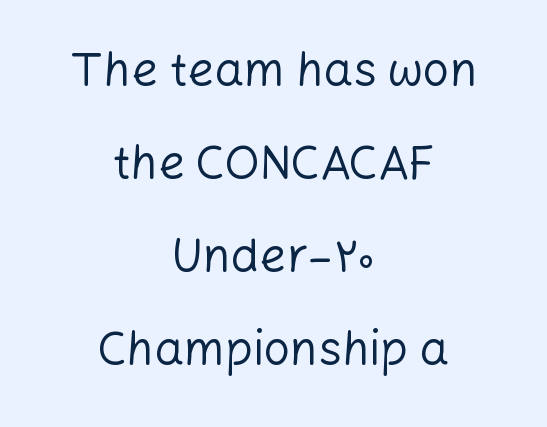
The image shows 47 px regular-weight sans-serif type, upright; set centered, loose line spacing (1.98x), normal letter spacing, not underlined; low stroke contrast and a medium x-height.
